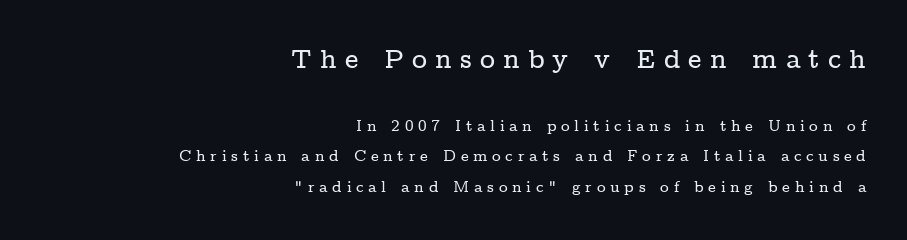
{"italic": "no", "underline": "no", "align": "right", "line_spacing": "loose", "line_spacing_ratio": 2.04, "letter_spacing": "wide", "letter_spacing_em": 0.31, "larger_block": "first", "size_ratio": 1.73, "glyph_px": 26}
